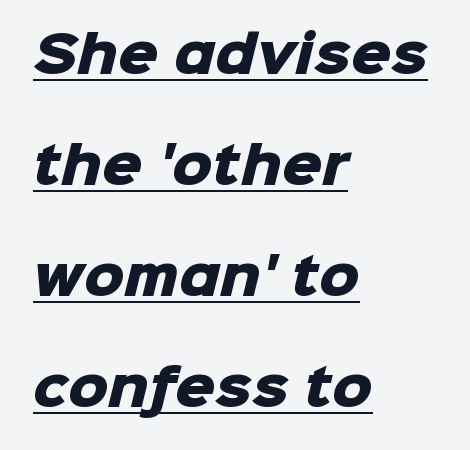
The image shows 50 px heavy sans-serif type; set left-aligned, loose line spacing (2.22x), normal letter spacing, underlined; low stroke contrast and a medium x-height.
